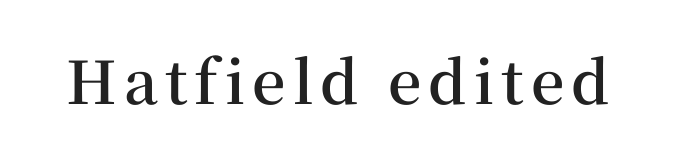
Posture: upright roman. Here the designer chose a conventional face with non-uniform glyph widths. The space beneath each line is pristine and unruled. Unlike a clean sans, this face finishes its strokes with serifs. Semibold letterforms, between regular and bold.
